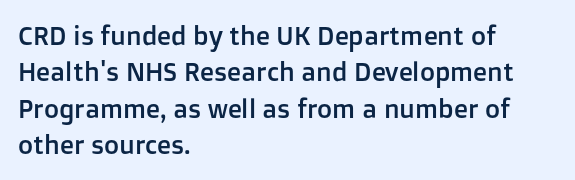
The image shows 26 px text type, upright; set left-aligned, normal line spacing (1.4x), normal letter spacing, not underlined.
